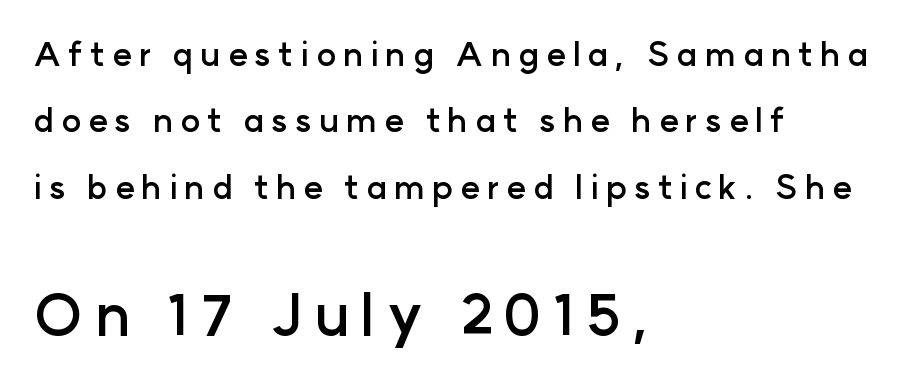
Q: Is the text bold? A: Yes.
Q: Is the text italic (slanted)? A: No, it is upright.
Q: Is the typeface a serif or a sans-serif typeface? A: Sans-serif.
Q: Is the text underlined? A: No.
Q: How is the paragraph aligned? A: Left-aligned.
Q: Is the spacing between letters normal or unusually wide? A: Unusually wide.
Q: Is the spacing between lines tight, normal or loose? A: Loose.
Q: Which block of text is set in a larger size, the first (top) or the second (bottom)? A: The second (bottom) one.
Q: Width (condensed, normal, or wide)? A: Normal.
Q: Stroke contrast? A: Low.
Q: x-height? A: Medium.
Q: Monospaced? A: No.
